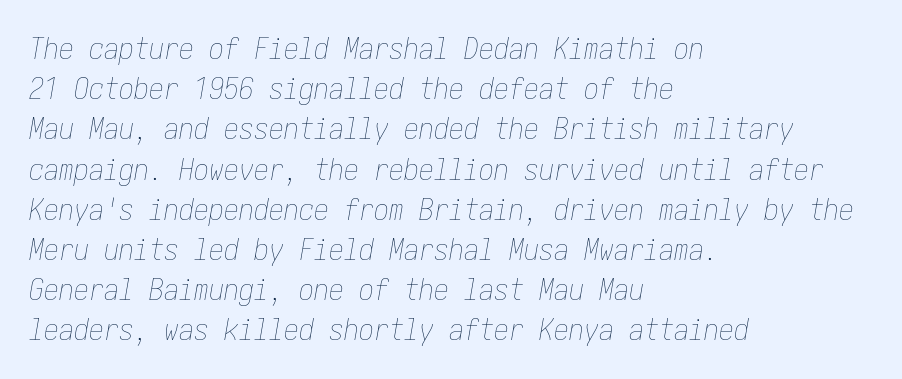
{"italic": "yes", "lean": "right", "slant_degrees": 10, "bold": "no", "weight": "thin", "width": "condensed", "stroke_contrast": "low", "x_height": "medium", "underline": "no", "align": "left", "line_spacing": "normal", "line_spacing_ratio": 1.34, "letter_spacing": "normal", "letter_spacing_em": 0.0, "glyph_px": 30}
